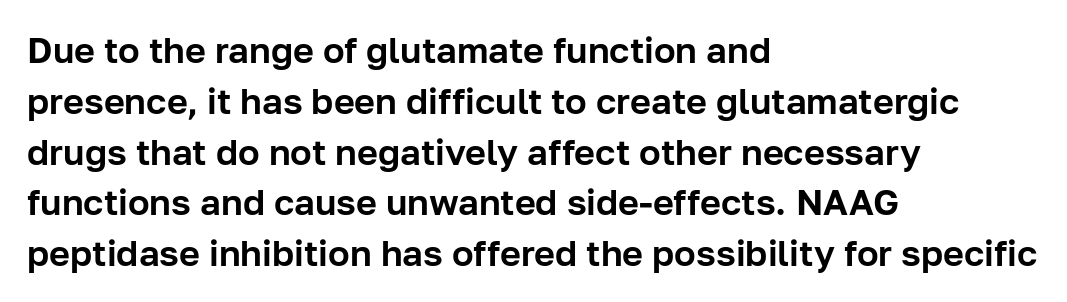
Q: Is the text italic (slanted)? A: No, it is upright.
Q: Is the typeface a serif or a sans-serif typeface? A: Sans-serif.
Q: Is the text underlined? A: No.
Q: How is the paragraph aligned? A: Left-aligned.
Q: Is the spacing between letters normal or unusually wide? A: Normal.
Q: Is the spacing between lines tight, normal or loose? A: Normal.
Q: Width (condensed, normal, or wide)? A: Normal.
Q: Stroke contrast? A: Low.
Q: x-height? A: Medium.
Q: Monospaced? A: No.
